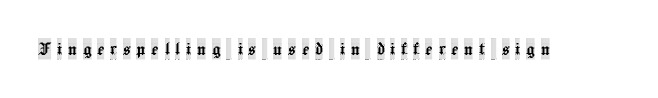
The image shows 21 px text type, upright; set unusually wide letter spacing (+0.28 em), not underlined.
